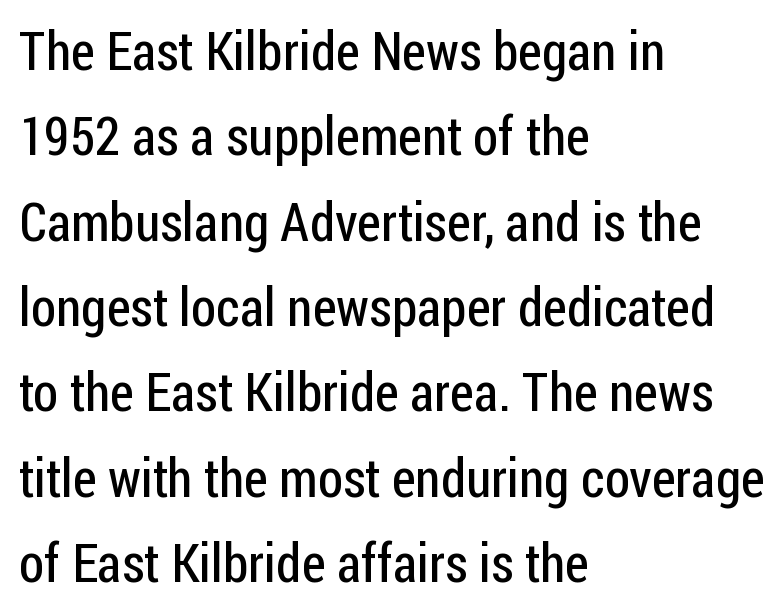
The image shows 54 px regular-weight, condensed sans-serif type, upright; set left-aligned, normal line spacing (1.58x), normal letter spacing, not underlined; low stroke contrast and a medium x-height.
